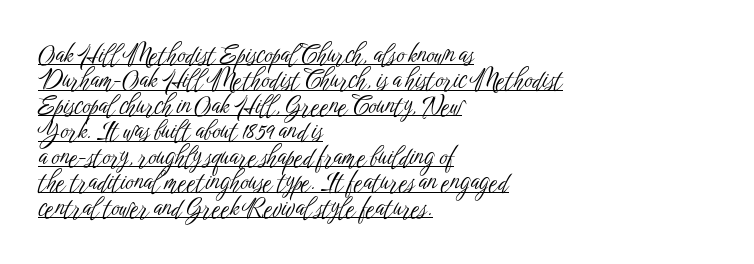
Q: Is the text bold? A: No.
Q: Is the text italic (slanted)? A: Yes.
Q: Is the text underlined? A: Yes.
Q: How is the paragraph aligned? A: Left-aligned.
Q: Is the spacing between letters normal or unusually wide? A: Normal.
Q: Is the spacing between lines tight, normal or loose? A: Tight.
